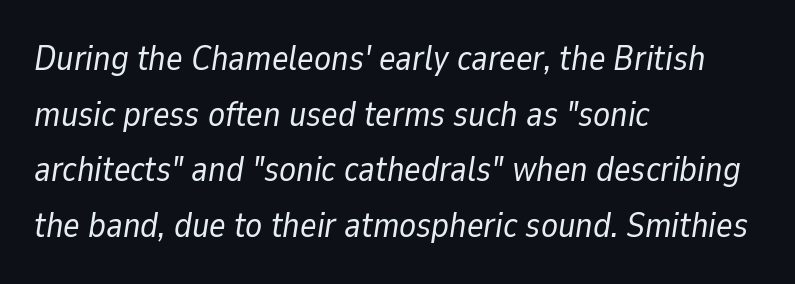
Q: Is the text bold? A: No.
Q: Is the text italic (slanted)? A: Yes, it leans right by about 9 degrees.
Q: Is the text underlined? A: No.
Q: How is the paragraph aligned? A: Left-aligned.
Q: Is the spacing between letters normal or unusually wide? A: Normal.
Q: Is the spacing between lines tight, normal or loose? A: Normal.
Q: Width (condensed, normal, or wide)? A: Normal.
Q: Stroke contrast? A: Low.
Q: x-height? A: Medium.
Q: Monospaced? A: No.
